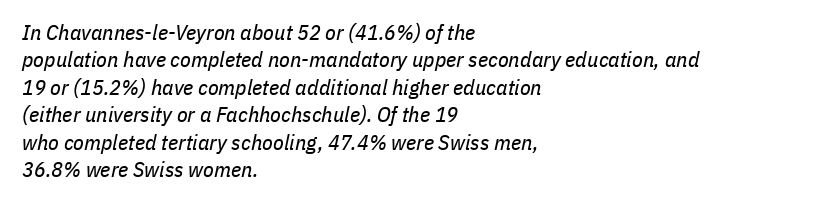
Q: Is the text bold? A: No.
Q: Is the text italic (slanted)? A: Yes, it leans right by about 11 degrees.
Q: Is the text underlined? A: No.
Q: How is the paragraph aligned? A: Left-aligned.
Q: Is the spacing between letters normal or unusually wide? A: Normal.
Q: Is the spacing between lines tight, normal or loose? A: Normal.
